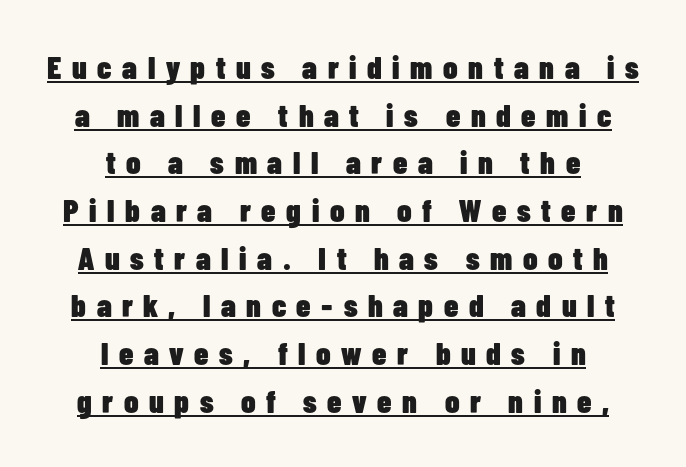
The image shows 32 px heavy, condensed sans-serif type, upright; set centered, normal line spacing (1.49x), unusually wide letter spacing (+0.33 em), underlined; low stroke contrast and a medium x-height.
